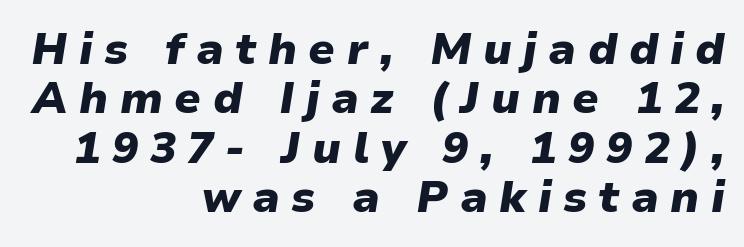
Q: Is the text bold? A: Yes.
Q: Is the text italic (slanted)? A: Yes, it leans right by about 9 degrees.
Q: Is the text underlined? A: No.
Q: How is the paragraph aligned? A: Right-aligned.
Q: Is the spacing between letters normal or unusually wide? A: Unusually wide.
Q: Is the spacing between lines tight, normal or loose? A: Tight.
Q: Width (condensed, normal, or wide)? A: Normal.
Q: Stroke contrast? A: Low.
Q: x-height? A: Medium.
Q: Monospaced? A: No.
